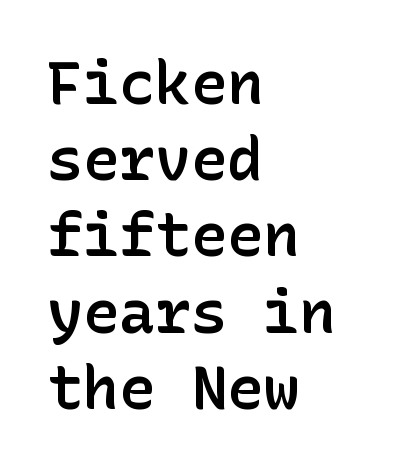
The type sits square on the baseline with zero lean. Look at the tracking — it's just the regular setting, nothing added. Look at the bottom of the vertical strokes: they stop flat, with no serifs. The space beneath each line is pristine and unruled. The rendering anchors every line to the left-hand side. A semibold gives these letters moderate extra thickness, short of bold.
